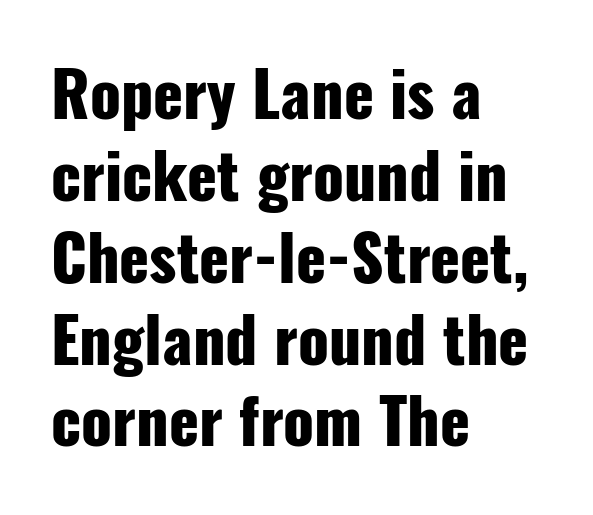
The image shows 62 px heavy, condensed sans-serif type, upright; set left-aligned, normal line spacing (1.32x), normal letter spacing, not underlined; low stroke contrast and a medium x-height.
